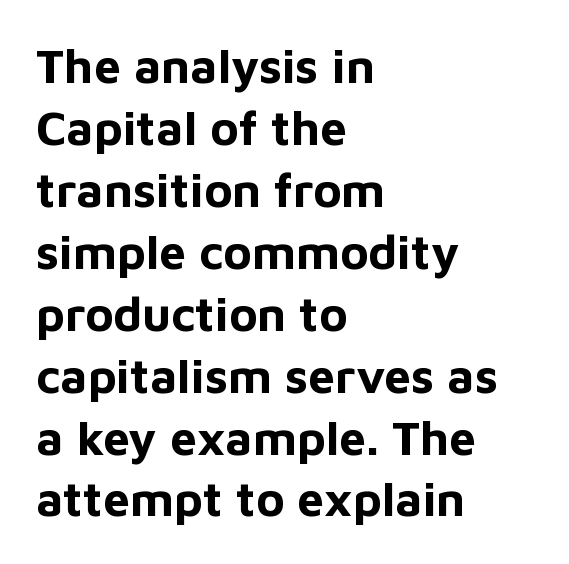
Q: Is the text bold? A: Yes.
Q: Is the text italic (slanted)? A: No, it is upright.
Q: Is the typeface a serif or a sans-serif typeface? A: Sans-serif.
Q: Is the text underlined? A: No.
Q: How is the paragraph aligned? A: Left-aligned.
Q: Is the spacing between letters normal or unusually wide? A: Normal.
Q: Is the spacing between lines tight, normal or loose? A: Normal.
Q: Width (condensed, normal, or wide)? A: Normal.
Q: Stroke contrast? A: Low.
Q: x-height? A: Medium.
Q: Monospaced? A: No.
